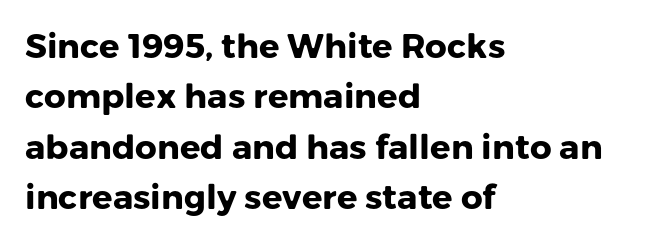
The image shows 34 px heavy sans-serif type, upright; set left-aligned, normal line spacing (1.48x), normal letter spacing, not underlined; low stroke contrast and a medium x-height.
